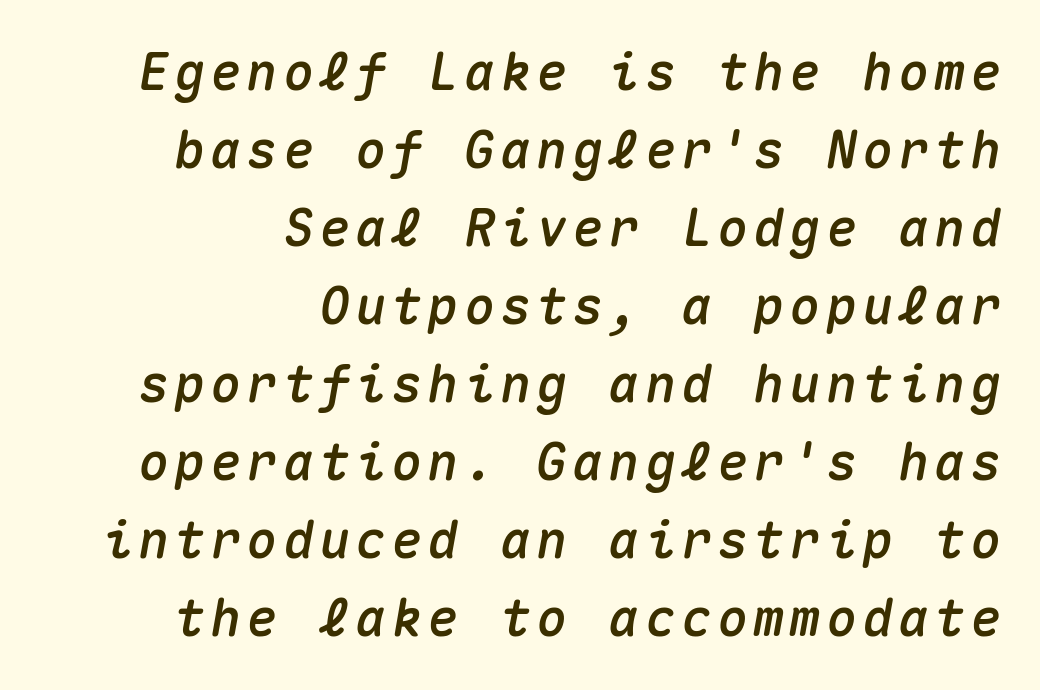
{"italic": "yes", "lean": "right", "slant_degrees": 10, "width": "normal", "stroke_contrast": "medium", "x_height": "medium", "monospaced": "yes", "underline": "no", "align": "right", "line_spacing": "normal", "line_spacing_ratio": 1.53, "glyph_px": 51}
